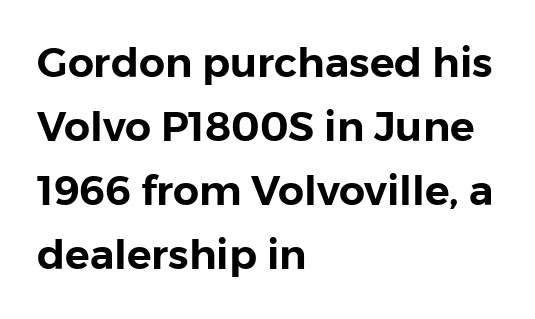
Horizontal alignment here is leftward, the default for most running prose. Letterform terminals end flat and unadorned throughout the passage. Students, observe: this is what conventionally led text looks like. Spacing verdict: proportional, widths tailored to each character. Short note: letters normally spaced. Type without underlining.
